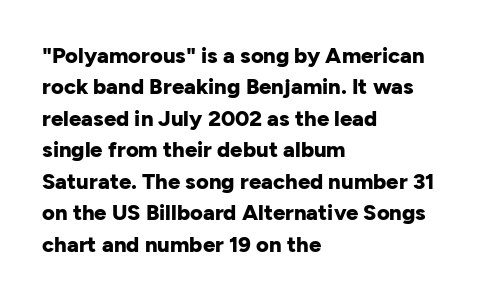
{"italic": "no", "bold": "yes", "underline": "no", "align": "left", "line_spacing": "normal", "line_spacing_ratio": 1.43, "letter_spacing": "normal", "letter_spacing_em": 0.0, "glyph_px": 22}
